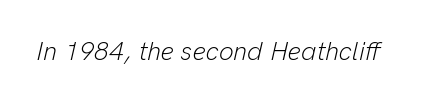
{"italic": "yes", "lean": "right", "slant_degrees": 13, "bold": "no", "underline": "no", "letter_spacing": "normal", "letter_spacing_em": 0.0, "glyph_px": 26}
